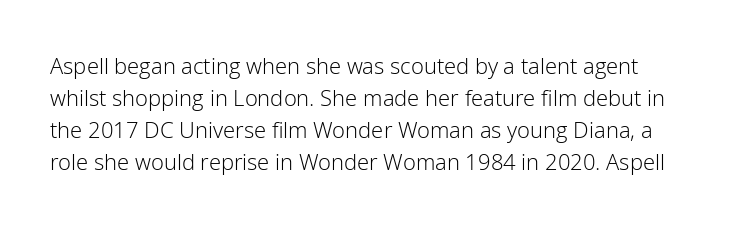
Q: Is the text bold? A: No.
Q: Is the text italic (slanted)? A: No, it is upright.
Q: Is the text underlined? A: No.
Q: Is the spacing between letters normal or unusually wide? A: Normal.
Q: Is the spacing between lines tight, normal or loose? A: Normal.
